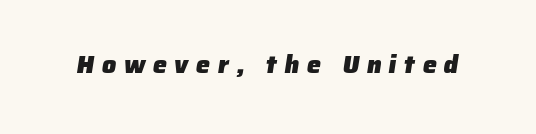
{"bold": "yes", "underline": "no", "letter_spacing": "wide", "letter_spacing_em": 0.3, "glyph_px": 25}
